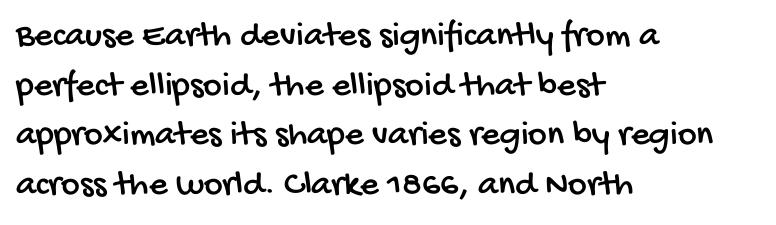
A typesetter would label this face a sans. The string is rendered with underlining switched off. The setting favours the left margin, as ordinary paragraphs usually do. A typesetter would call this proportional, since set widths differ per character.
